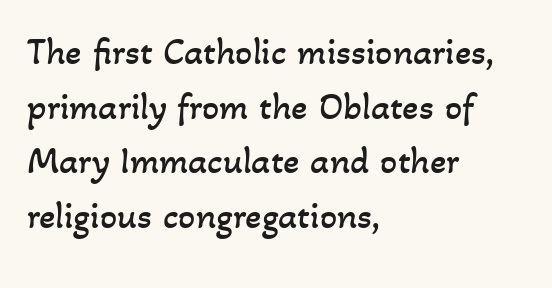
The image shows 38 px regular-weight type; set left-aligned, normal line spacing (1.44x), normal letter spacing, not underlined; low stroke contrast and a small x-height.
